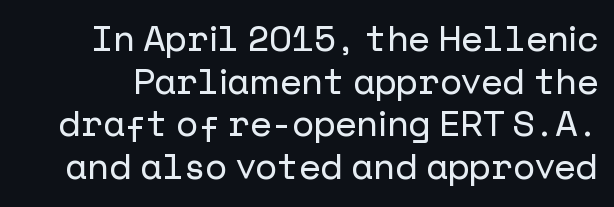
Q: Is the text italic (slanted)? A: No, it is upright.
Q: Is the typeface a serif or a sans-serif typeface? A: Sans-serif.
Q: Is the text underlined? A: No.
Q: Is the spacing between letters normal or unusually wide? A: Normal.
Q: Width (condensed, normal, or wide)? A: Normal.
Q: Stroke contrast? A: Low.
Q: x-height? A: Medium.
